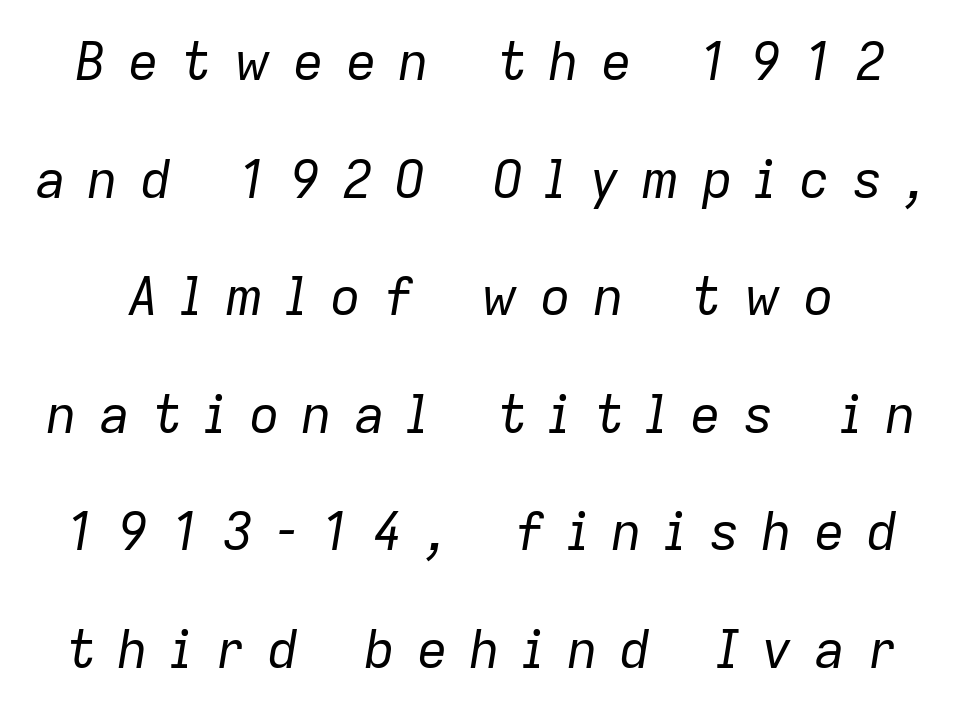
{"italic": "yes", "lean": "right", "slant_degrees": 9, "bold": "no", "weight": "regular", "width": "normal", "stroke_contrast": "low", "x_height": "medium", "monospaced": "no", "underline": "no", "line_spacing": "loose", "line_spacing_ratio": 2.26, "letter_spacing": "wide", "letter_spacing_em": 0.41, "glyph_px": 52}
